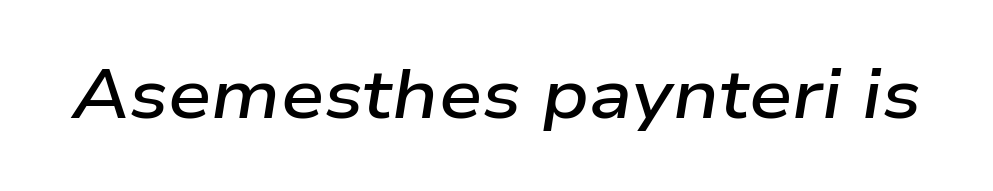
{"italic": "yes", "lean": "right", "slant_degrees": 9, "bold": "semi", "weight": "semibold", "width": "wide", "stroke_contrast": "low", "x_height": "medium", "monospaced": "no", "underline": "no", "letter_spacing": "normal", "letter_spacing_em": 0.0, "glyph_px": 69}
